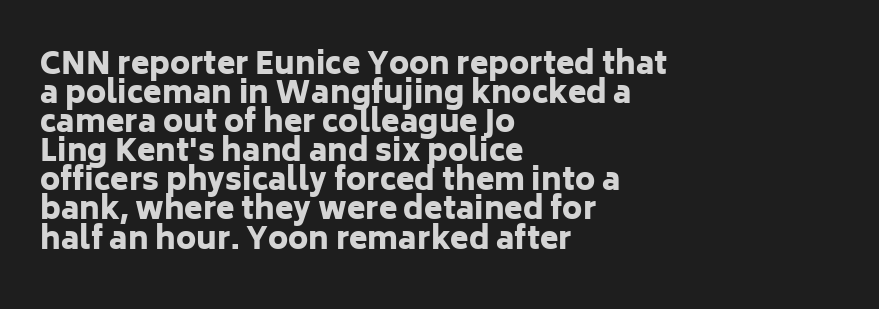
Horizontally, the lines are justified to the leading edge only. Each new line begins almost immediately beneath the previous one. In terms of letterform style, serifs are entirely absent. Only glyphs here, with clear space below each row.
